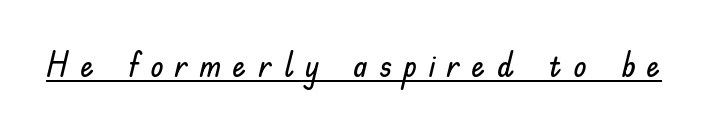
The image shows 34 px sans-serif type; set unusually wide letter spacing (+0.34 em), underlined; low stroke contrast and a small x-height.
